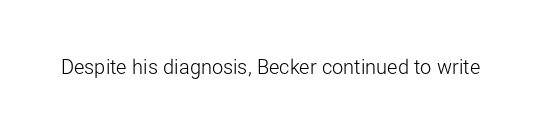
Q: Is the text bold? A: No.
Q: Is the text italic (slanted)? A: No, it is upright.
Q: Is the text underlined? A: No.
Q: Is the spacing between letters normal or unusually wide? A: Normal.
